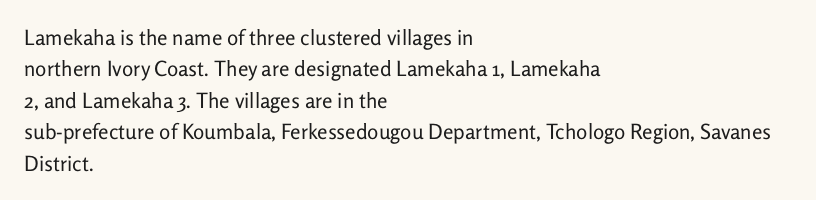
The image shows 21 px text type, upright; set left-aligned, normal line spacing (1.5x), normal letter spacing, not underlined.
